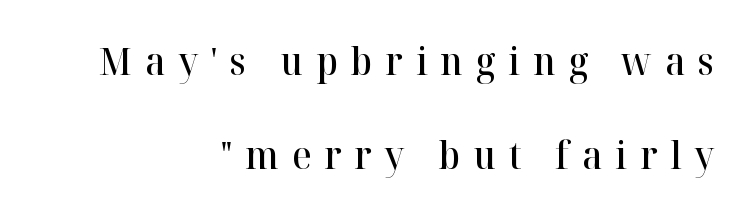
In terms of posture, this sample is upright. Glyph-to-glyph distance is far greater than everyday printed text. I'd call this a serif setting — the letters wear small feet. Successive baselines arrive slowly, with a big drop between each.
